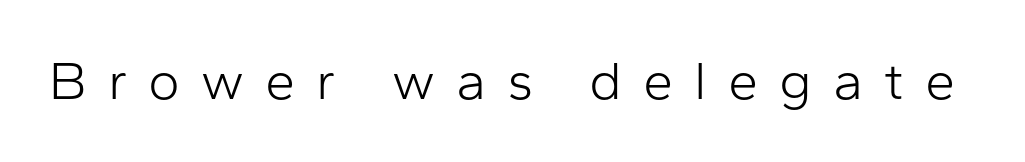
{"serif": "no", "italic": "no", "bold": "no", "weight": "light", "width": "normal", "stroke_contrast": "low", "x_height": "medium", "monospaced": "no", "underline": "no", "letter_spacing": "wide", "letter_spacing_em": 0.39, "glyph_px": 54}
